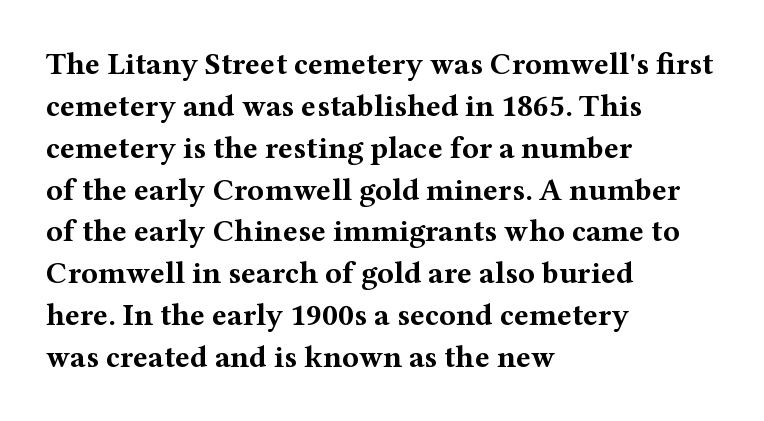
Q: Is the text bold? A: Yes.
Q: Is the text italic (slanted)? A: No, it is upright.
Q: Is the typeface a serif or a sans-serif typeface? A: Serif.
Q: Is the text underlined? A: No.
Q: How is the paragraph aligned? A: Left-aligned.
Q: Is the spacing between letters normal or unusually wide? A: Normal.
Q: Is the spacing between lines tight, normal or loose? A: Normal.
Q: Width (condensed, normal, or wide)? A: Wide.
Q: Stroke contrast? A: Medium.
Q: x-height? A: Medium.
Q: Monospaced? A: No.
